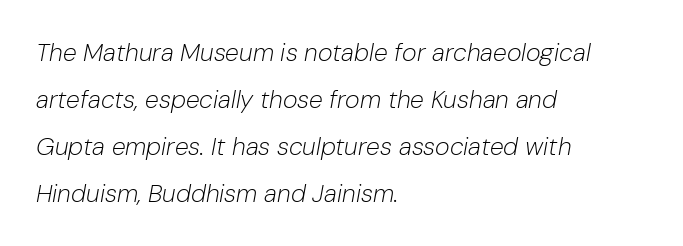
{"italic": "yes", "lean": "right", "slant_degrees": 10, "bold": "no", "underline": "no", "align": "left", "line_spacing_ratio": 1.88, "letter_spacing": "normal", "letter_spacing_em": 0.0, "glyph_px": 25}
